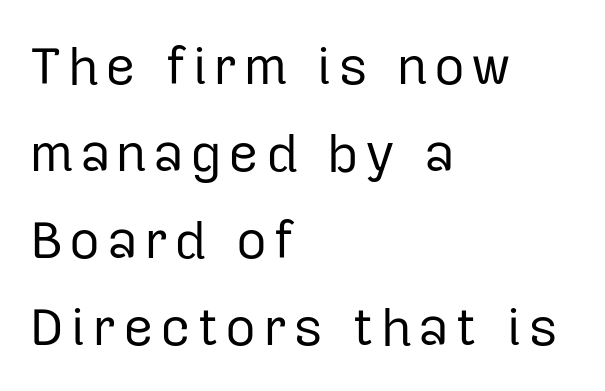
In CSS terms this would be text-align: left. Looks like regular typesetting: each glyph gets only the width it needs. Leading: standard. No heavy texture on the line: the type isn't bold. This is sans-serif lettering, the kind often seen on screens and signage. Ordinary non-slanted type is in use.
